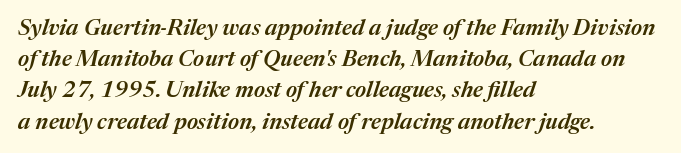
The image shows 22 px text type, italic (leaning right); set left-aligned, normal line spacing (1.42x), normal letter spacing, not underlined.
